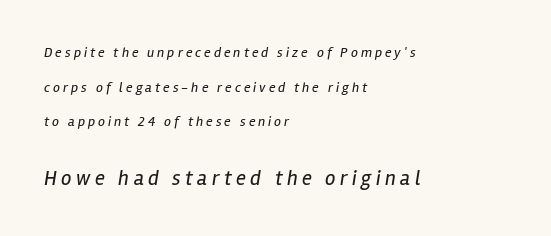
{"italic": "yes", "lean": "right", "slant_degrees": 12, "bold": "no", "underline": "no", "align": "left", "line_spacing": "loose", "line_spacing_ratio": 2.48, "letter_spacing": "wide", "letter_spacing_em": 0.21, "larger_block": "second", "size_ratio": 1.5, "glyph_px": 21}
